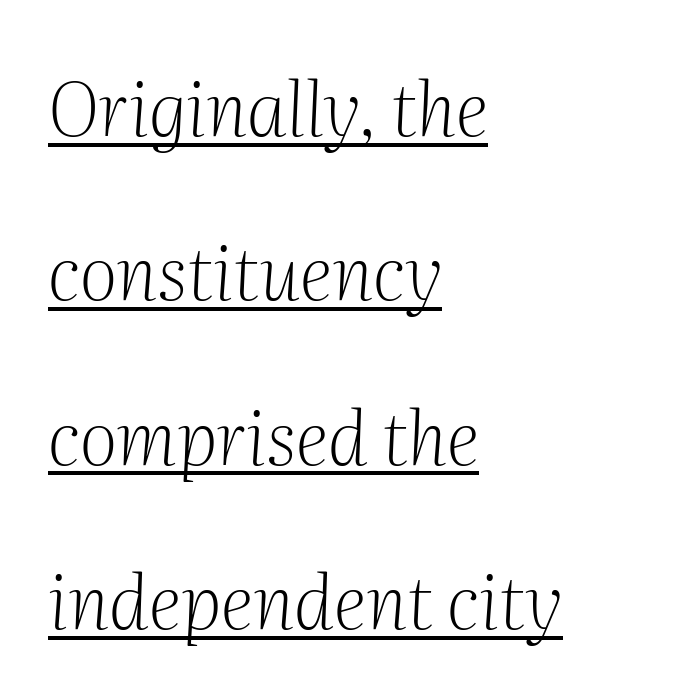
Q: Is the text bold? A: No.
Q: Is the text italic (slanted)? A: Yes, it leans right by about 2 degrees.
Q: Is the typeface a serif or a sans-serif typeface? A: Serif.
Q: Is the text underlined? A: Yes.
Q: How is the paragraph aligned? A: Left-aligned.
Q: Is the spacing between letters normal or unusually wide? A: Normal.
Q: Is the spacing between lines tight, normal or loose? A: Loose.
Q: Width (condensed, normal, or wide)? A: Normal.
Q: Stroke contrast? A: Medium.
Q: x-height? A: Medium.
Q: Monospaced? A: No.
